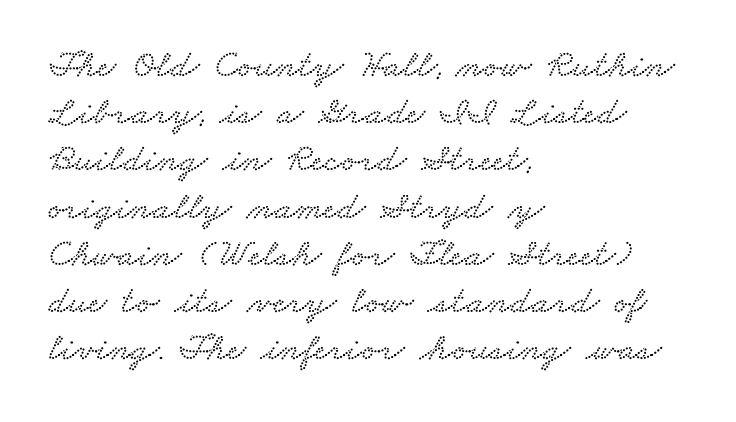
The image shows 39 px wide serif type; set left-aligned, line spacing 1.21x, normal letter spacing, not underlined; low stroke contrast and a small x-height.
